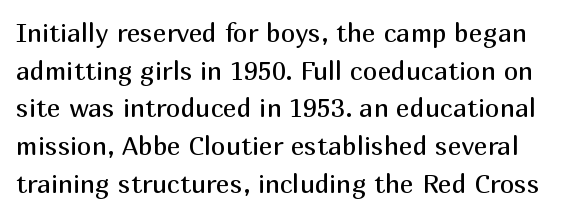
The image shows 26 px text type, upright; set normal line spacing (1.45x), normal letter spacing, not underlined.
